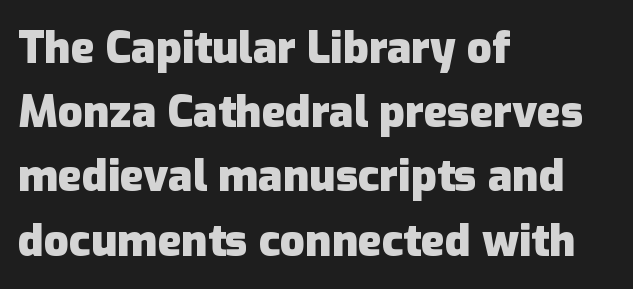
The image shows 44 px heavy sans-serif type, upright; set left-aligned, normal line spacing (1.46x), normal letter spacing, not underlined; low stroke contrast and a medium x-height.
